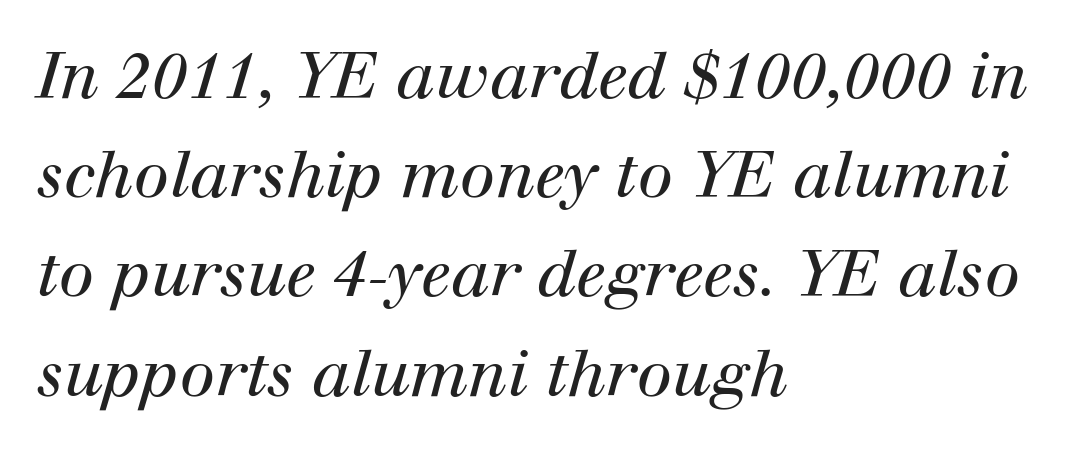
Q: Is the text bold? A: No.
Q: Is the text italic (slanted)? A: Yes, it leans right by about 12 degrees.
Q: Is the typeface a serif or a sans-serif typeface? A: Serif.
Q: Is the text underlined? A: No.
Q: How is the paragraph aligned? A: Left-aligned.
Q: Is the spacing between letters normal or unusually wide? A: Normal.
Q: Is the spacing between lines tight, normal or loose? A: Normal.
Q: Width (condensed, normal, or wide)? A: Normal.
Q: Stroke contrast? A: High.
Q: x-height? A: Medium.
Q: Monospaced? A: No.
